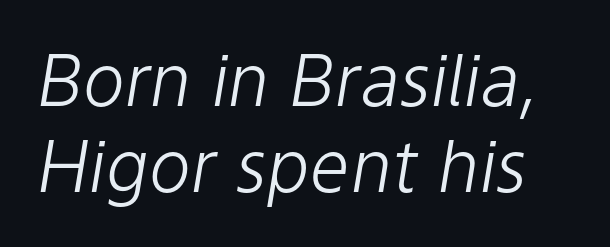
The foot of each line stays bare and open. Counters stay open thanks to moderate or lighter strokes. Proportional: the letters do not fall into vertical columns. Look at the tracking — it's just the regular setting, nothing added.
